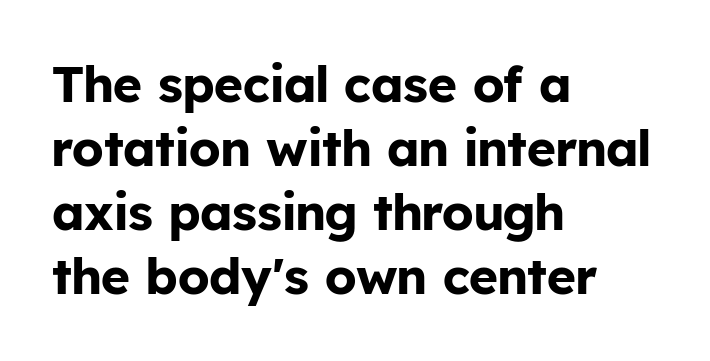
{"serif": "no", "italic": "no", "bold": "yes", "weight": "bold", "width": "normal", "stroke_contrast": "low", "x_height": "medium", "monospaced": "no", "underline": "no", "align": "left", "line_spacing": "normal", "line_spacing_ratio": 1.28, "letter_spacing": "normal", "letter_spacing_em": 0.0, "glyph_px": 50}
